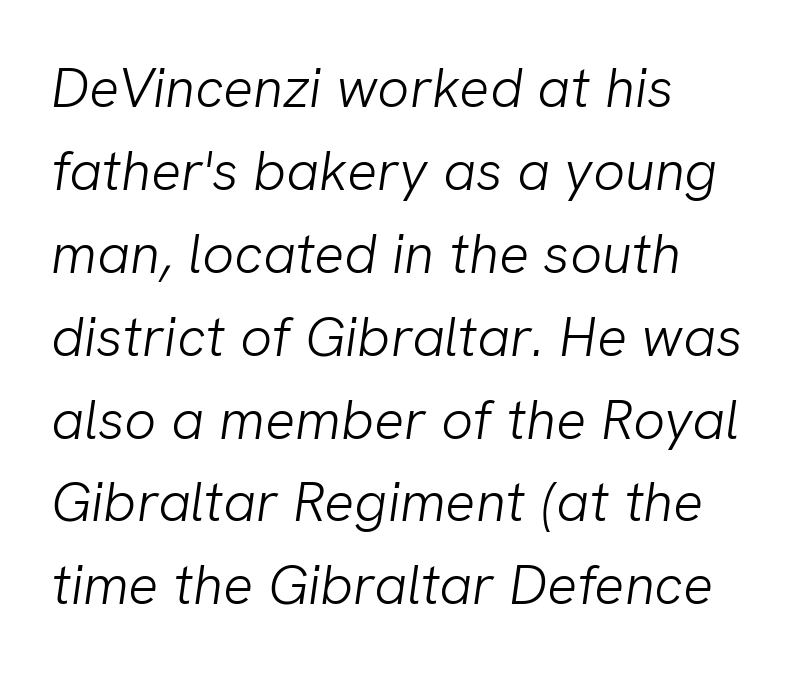
Words appear dense and cohesive because spacing is normal. Has an underline been added? It has not. The passage shown is typed in a proportional face where columns would drift. The typeface has the unassuming heft of standard copy or less. This is sans-serif lettering, the kind often seen on screens and signage.
